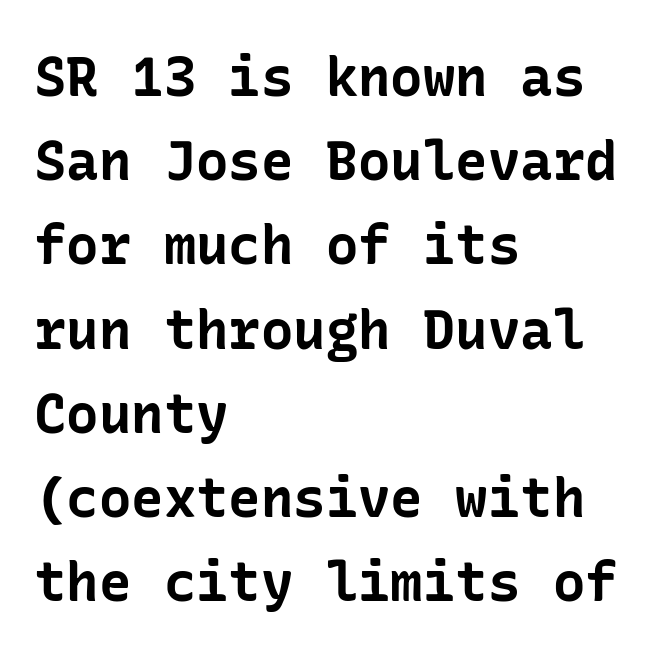
{"serif": "no", "italic": "no", "bold": "yes", "weight": "bold", "width": "normal", "stroke_contrast": "low", "x_height": "medium", "underline": "no", "align": "left", "line_spacing": "normal", "line_spacing_ratio": 1.56, "letter_spacing": "normal", "letter_spacing_em": 0.0, "glyph_px": 54}
